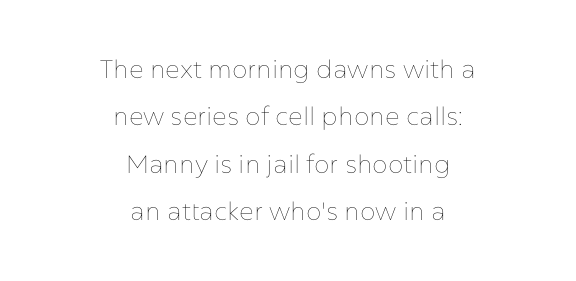
{"italic": "no", "bold": "no", "underline": "no", "align": "center", "line_spacing": "loose", "line_spacing_ratio": 1.9, "letter_spacing": "normal", "letter_spacing_em": 0.0, "glyph_px": 25}
